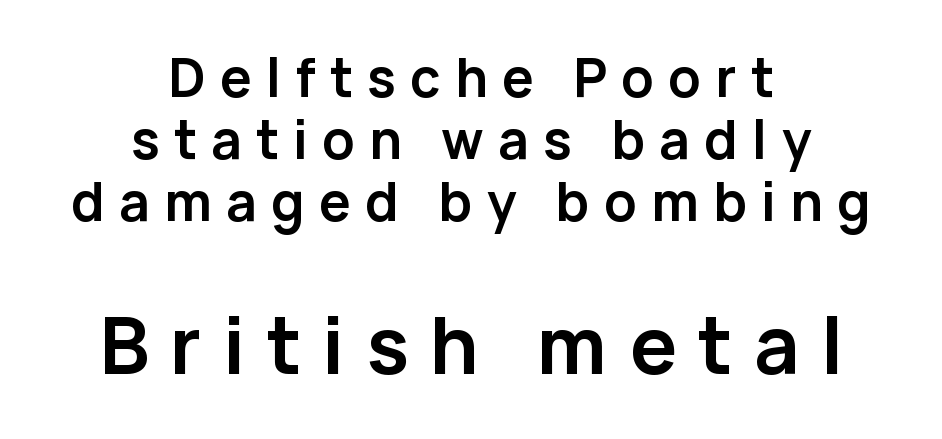
The image shows 79 px semibold sans-serif type, upright; set centered, line spacing 1.17x, unusually wide letter spacing (+0.27 em), not underlined; the second (bottom) block is 1.49x larger; low stroke contrast and a medium x-height.
